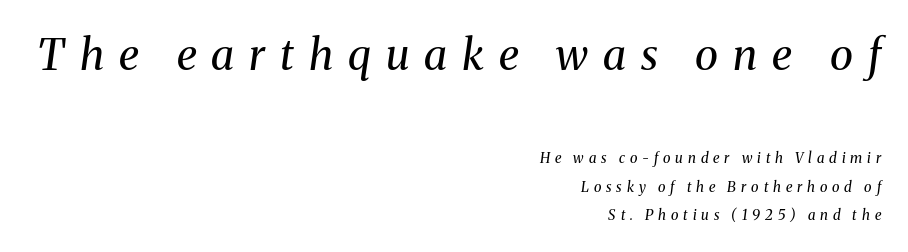
{"serif": "yes", "italic": "yes", "lean": "right", "slant_degrees": 8, "bold": "no", "weight": "regular", "width": "normal", "stroke_contrast": "medium", "x_height": "medium", "monospaced": "no", "underline": "no", "align": "right", "line_spacing": "loose", "line_spacing_ratio": 2.04, "letter_spacing": "wide", "letter_spacing_em": 0.35, "larger_block": "first", "size_ratio": 3.07, "glyph_px": 43}
